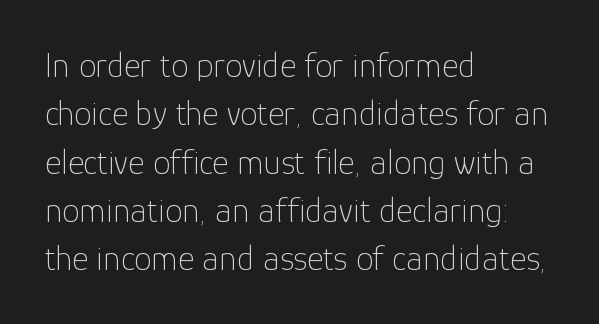
Underlining? Definitely not there. Posture: straight, roman, zero tilt. If you drew a ruler down the left edge, every line would touch it. The letters look calm and open, with moderate or lighter stems. A typesetter would call this zero additional tracking. This block has exactly the height ordinary leading produces.
